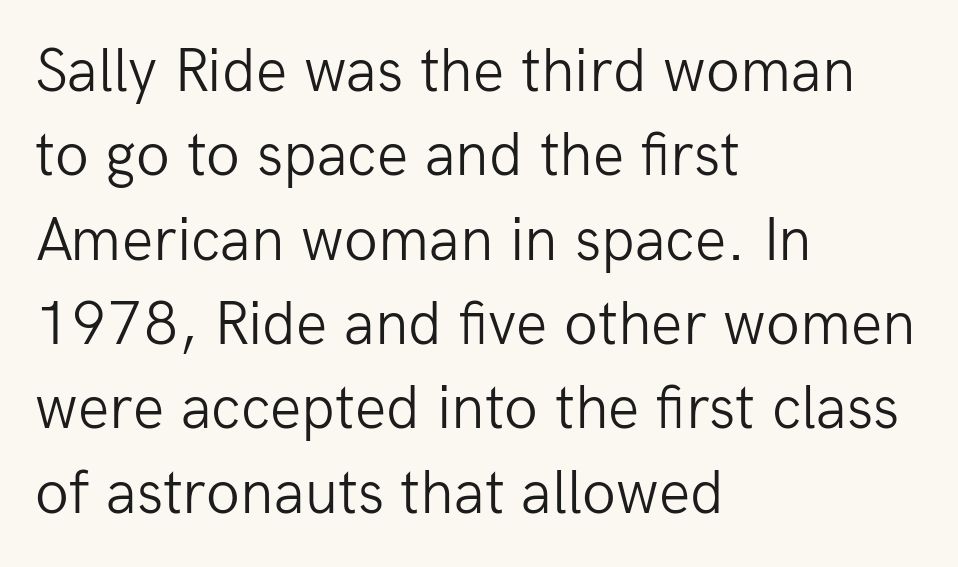
Q: Is the text bold? A: No.
Q: Is the text italic (slanted)? A: No, it is upright.
Q: Is the typeface a serif or a sans-serif typeface? A: Sans-serif.
Q: Is the text underlined? A: No.
Q: How is the paragraph aligned? A: Left-aligned.
Q: Is the spacing between letters normal or unusually wide? A: Normal.
Q: Is the spacing between lines tight, normal or loose? A: Normal.
Q: Width (condensed, normal, or wide)? A: Normal.
Q: Stroke contrast? A: Low.
Q: x-height? A: Medium.
Q: Monospaced? A: No.
